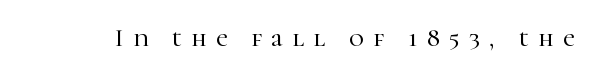
The strip under each line holds only bare page. You can tell it's not italic because the verticals are truly vertical. In terms of letterspacing, this is a distinctly airy, spread setting.
